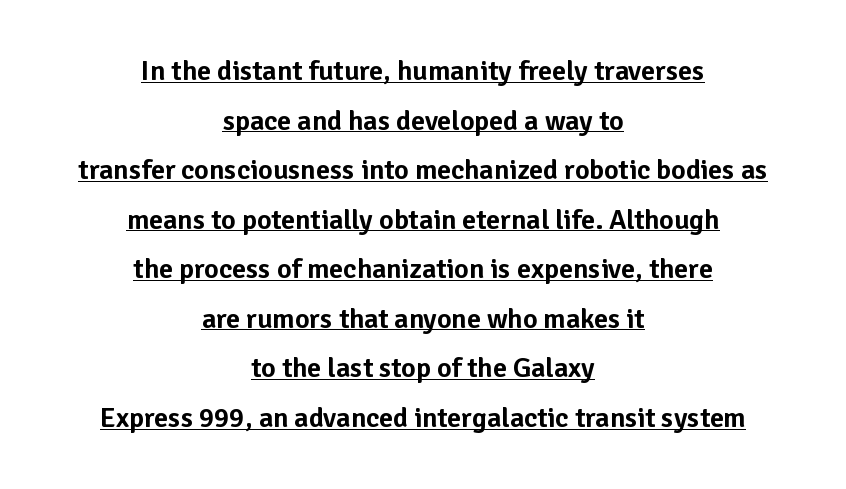
{"serif": "no", "italic": "no", "width": "normal", "stroke_contrast": "low", "x_height": "medium", "monospaced": "no", "underline": "yes", "align": "center", "line_spacing_ratio": 1.77, "letter_spacing": "normal", "letter_spacing_em": 0.0, "glyph_px": 28}
